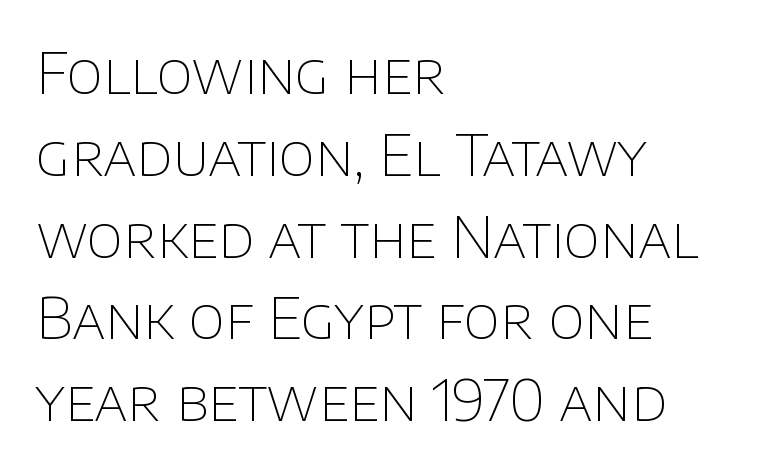
{"serif": "no", "italic": "no", "bold": "no", "weight": "thin", "width": "normal", "stroke_contrast": "low", "x_height": "large", "monospaced": "no", "underline": "no", "align": "left", "line_spacing": "normal", "line_spacing_ratio": 1.46, "letter_spacing": "normal", "letter_spacing_em": 0.0, "glyph_px": 56}
